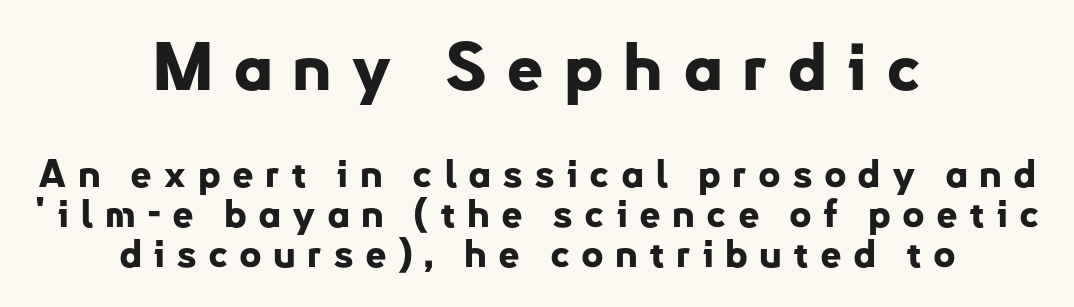
Q: Is the text bold? A: Yes.
Q: Is the text italic (slanted)? A: No, it is upright.
Q: Is the typeface a serif or a sans-serif typeface? A: Sans-serif.
Q: Is the text underlined? A: No.
Q: How is the paragraph aligned? A: Centered.
Q: Is the spacing between letters normal or unusually wide? A: Unusually wide.
Q: Is the spacing between lines tight, normal or loose? A: Tight.
Q: Which block of text is set in a larger size, the first (top) or the second (bottom)? A: The first (top) one.
Q: Width (condensed, normal, or wide)? A: Normal.
Q: Stroke contrast? A: Low.
Q: x-height? A: Small.
Q: Monospaced? A: No.
